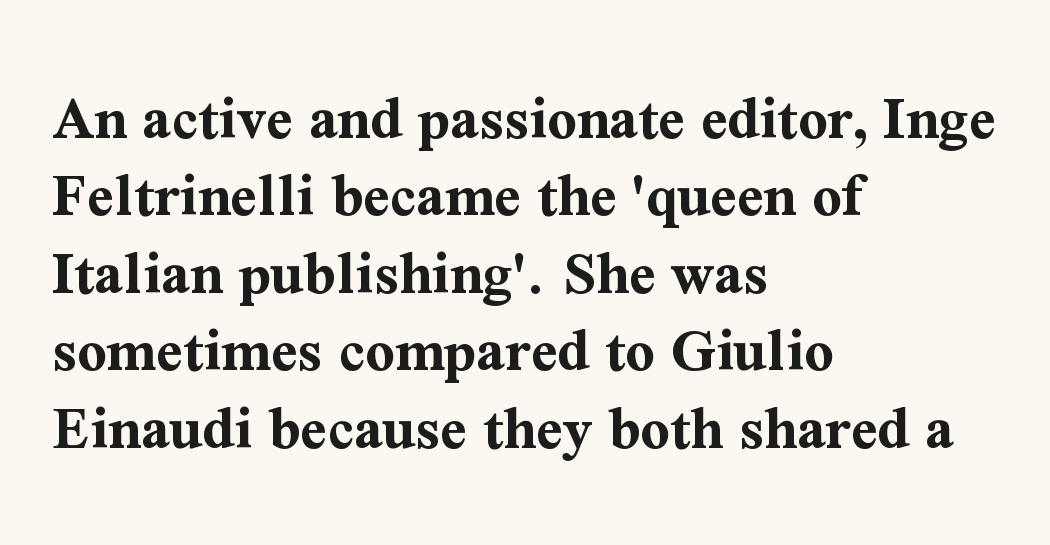
The line texture is even and compact thanks to regular tracking. Varying glyph widths throughout — classic text-font behaviour. Decoration check: the copy has no underline. This is serif lettering, the kind often seen in printed books. Line starts are locked; line ends wander. Does the lettering tilt? It doesn't — this is upright.
